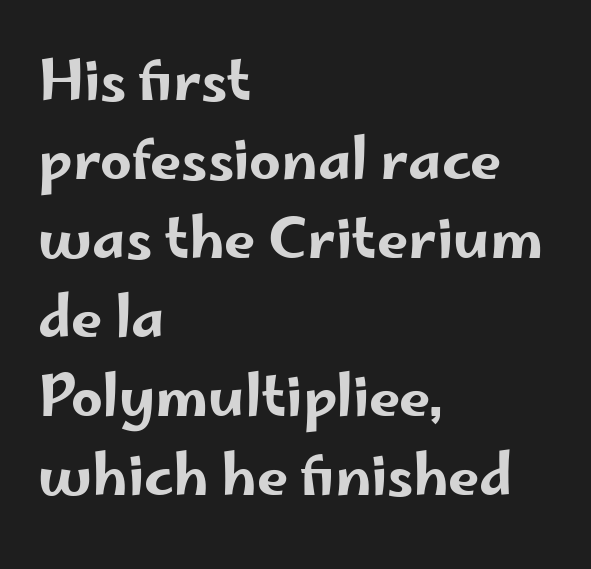
{"serif": "no", "italic": "no", "width": "wide", "stroke_contrast": "low", "x_height": "small", "monospaced": "no", "underline": "no", "align": "left", "line_spacing": "normal", "line_spacing_ratio": 1.41, "letter_spacing": "normal", "letter_spacing_em": 0.0, "glyph_px": 56}
